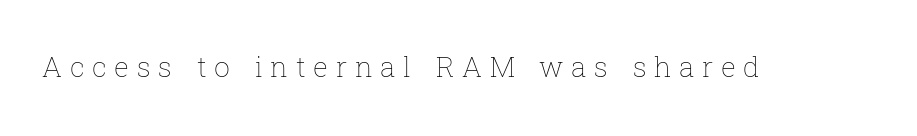
The image shows 28 px thin type, upright; set unusually wide letter spacing (+0.27 em), not underlined; low stroke contrast and a medium x-height.
